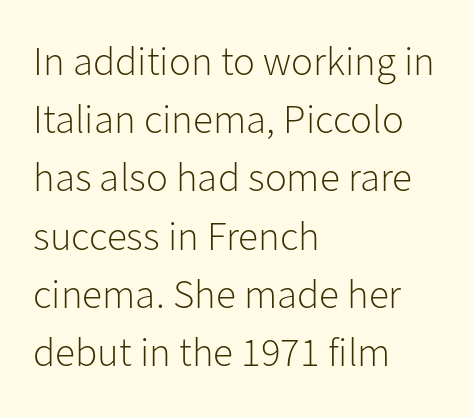
{"serif": "no", "italic": "no", "bold": "no", "weight": "light", "width": "normal", "stroke_contrast": "low", "x_height": "medium", "monospaced": "no", "underline": "no", "align": "left", "line_spacing": "normal", "line_spacing_ratio": 1.42, "letter_spacing": "normal", "letter_spacing_em": 0.0, "glyph_px": 41}
